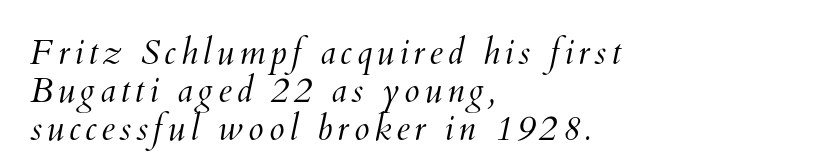
Q: Is the text bold? A: No.
Q: Is the text underlined? A: No.
Q: How is the paragraph aligned? A: Left-aligned.
Q: Is the spacing between lines tight, normal or loose? A: Tight.
Q: Width (condensed, normal, or wide)? A: Normal.
Q: Stroke contrast? A: Medium.
Q: x-height? A: Small.
Q: Monospaced? A: No.
